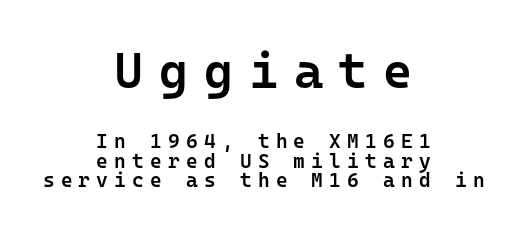
This is moderately heavy type, rendered in semibold. Each new line begins almost immediately beneath the previous one. Someone cranked the tracking dial way up on this one. A bare baseline throughout the passage. This is sans-serif lettering, the kind often seen on screens and signage.
